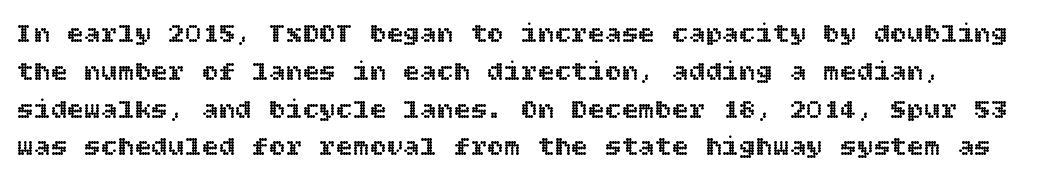
The image shows 28 px text type, upright; set normal line spacing (1.35x), normal letter spacing, not underlined; a large x-height.
